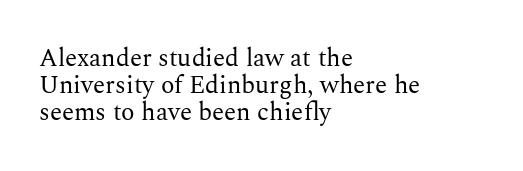
No chunkiness to these letters — they're not bold. This sample trades vertical openness for compactness between lines. Anything drawn beneath the words? Only blank space. The gaps between neighbouring characters are ordinary and unremarkable.
